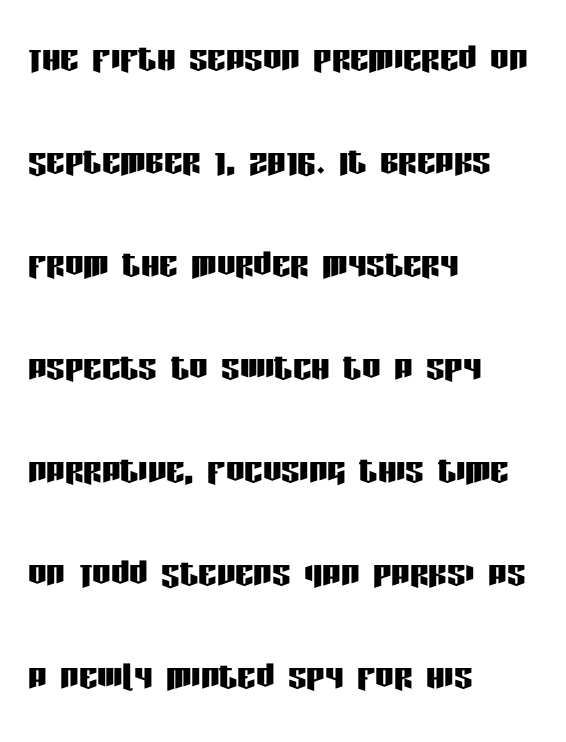
{"serif": "no", "italic": "no", "width": "condensed", "stroke_contrast": "low", "x_height": "large", "monospaced": "no", "underline": "no", "align": "left", "line_spacing": "loose", "line_spacing_ratio": 2.24, "letter_spacing": "normal", "letter_spacing_em": 0.0, "glyph_px": 46}
